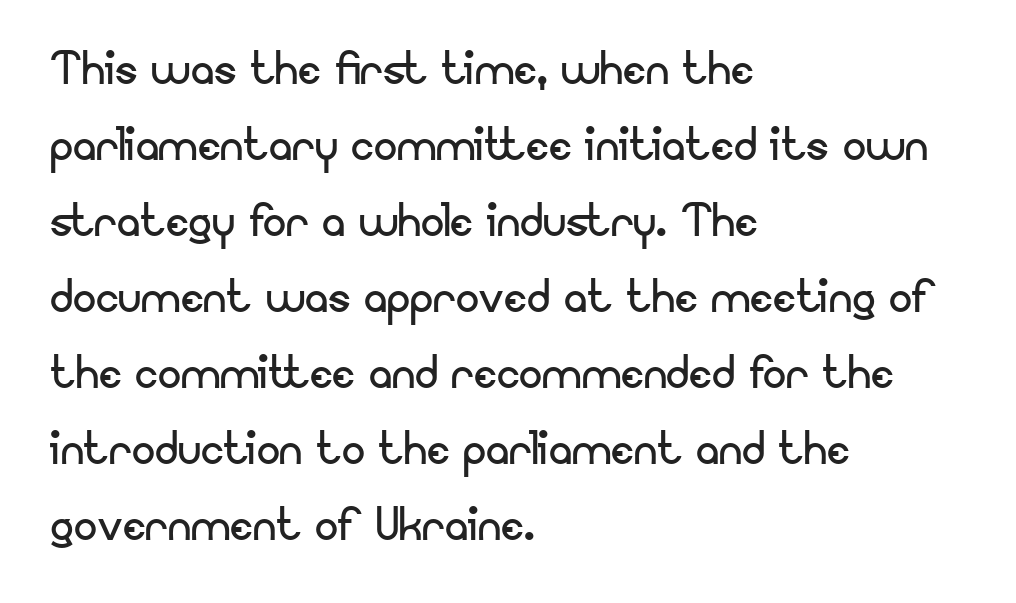
{"serif": "no", "italic": "no", "bold": "no", "weight": "regular", "width": "normal", "stroke_contrast": "low", "x_height": "small", "monospaced": "no", "underline": "no", "align": "left", "line_spacing": "normal", "line_spacing_ratio": 1.31, "letter_spacing": "normal", "letter_spacing_em": 0.0, "glyph_px": 58}
